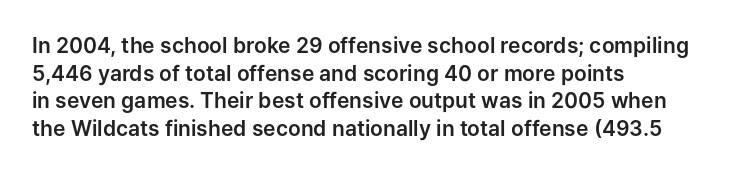
Q: Is the text italic (slanted)? A: No, it is upright.
Q: Is the text underlined? A: No.
Q: How is the paragraph aligned? A: Left-aligned.
Q: Is the spacing between letters normal or unusually wide? A: Normal.
Q: Is the spacing between lines tight, normal or loose? A: Normal.
